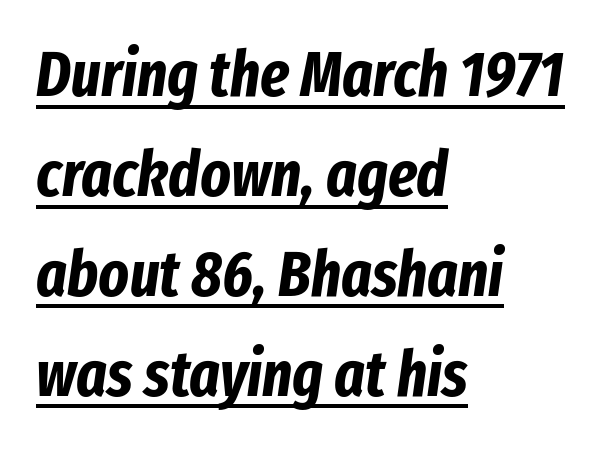
A typesetter would call this proportional, since set widths differ per character. Bold? Absolutely — the strokes are thick and heavy. The vertical gap from one line to the next is medium. Glance below the letters and you will spot a drawn line.
